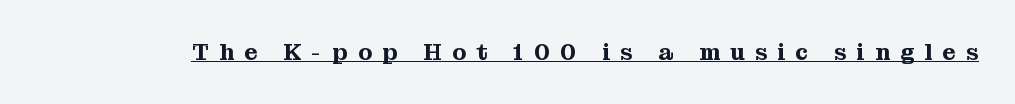
The image shows 23 px text type, upright; set unusually wide letter spacing (+0.45 em), underlined.
